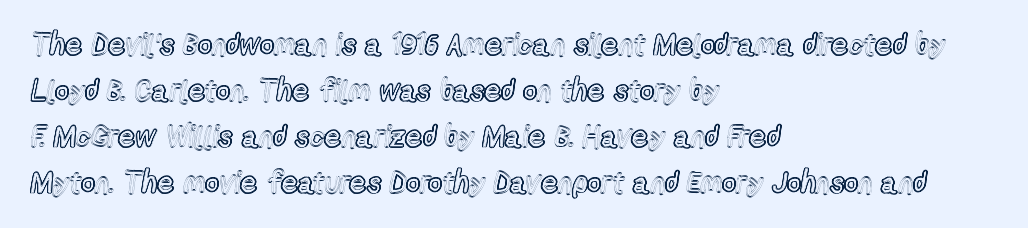
{"width": "condensed", "x_height": "medium", "monospaced": "no", "underline": "no", "align": "left", "line_spacing": "normal", "line_spacing_ratio": 1.53, "letter_spacing": "normal", "letter_spacing_em": 0.0, "glyph_px": 30}
